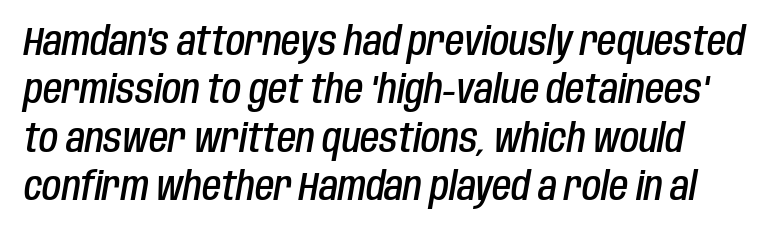
Q: Is the text bold? A: Semi-bold.
Q: Is the text italic (slanted)? A: Yes, it leans right by about 10 degrees.
Q: Is the text underlined? A: No.
Q: Is the spacing between letters normal or unusually wide? A: Normal.
Q: Width (condensed, normal, or wide)? A: Condensed.
Q: Stroke contrast? A: Low.
Q: x-height? A: Large.
Q: Monospaced? A: No.
